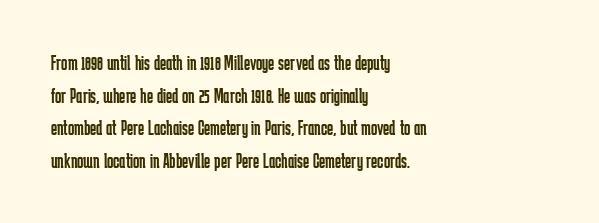
The axis of the letterforms is exactly vertical. Here the glyphs are tracked normally, forming tight word shapes. Descenders hang freely into open space. Line beginnings align vertically; line endings do not. The rows are spaced the way most documents space them.
